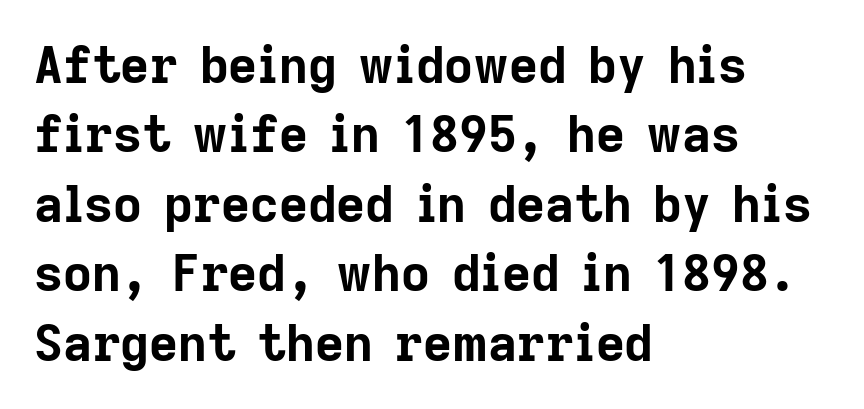
Designer's note — italics off, roman on. This sample uses plain, unmodified letter spacing. This sample uses a sans-serif face. The setting favours the left margin, as ordinary paragraphs usually do.
